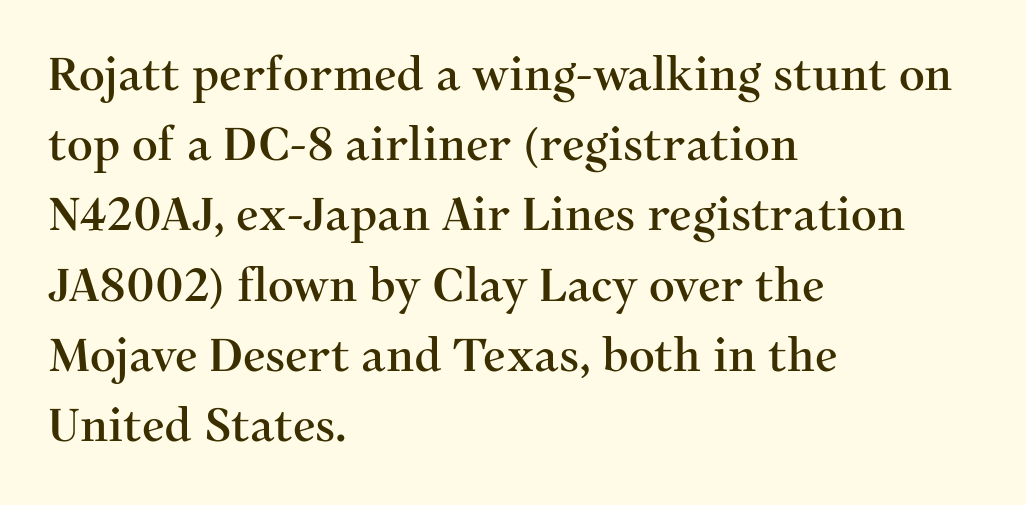
The image shows 45 px serif type, upright; set left-aligned, normal line spacing (1.56x), normal letter spacing, not underlined; medium stroke contrast and a medium x-height.
